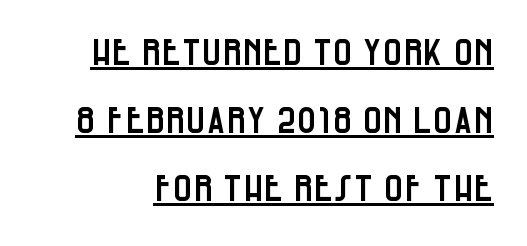
The image shows 36 px condensed sans-serif type, upright; set line spacing 1.89x, normal letter spacing, underlined; low stroke contrast and a large x-height.
